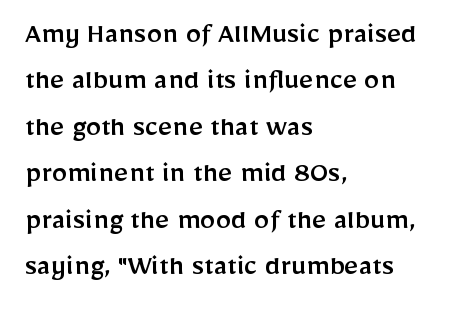
Q: Is the text italic (slanted)? A: No, it is upright.
Q: Is the typeface a serif or a sans-serif typeface? A: Sans-serif.
Q: Is the text underlined? A: No.
Q: How is the paragraph aligned? A: Left-aligned.
Q: Is the spacing between letters normal or unusually wide? A: Normal.
Q: Is the spacing between lines tight, normal or loose? A: Normal.
Q: Width (condensed, normal, or wide)? A: Normal.
Q: Stroke contrast? A: Low.
Q: x-height? A: Medium.
Q: Monospaced? A: No.
